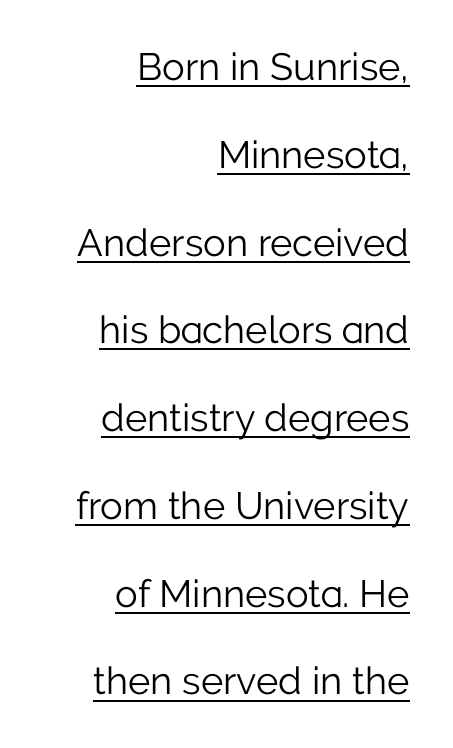
You could not count columns in this text — the font is proportionally spaced. Serif or sans? Sans — the stroke terminals are bare. Caption: lettering with a line underneath. Teacher's note: observe the even right margin — that is flush-right alignment. The passage shown is not bold in any degree.
